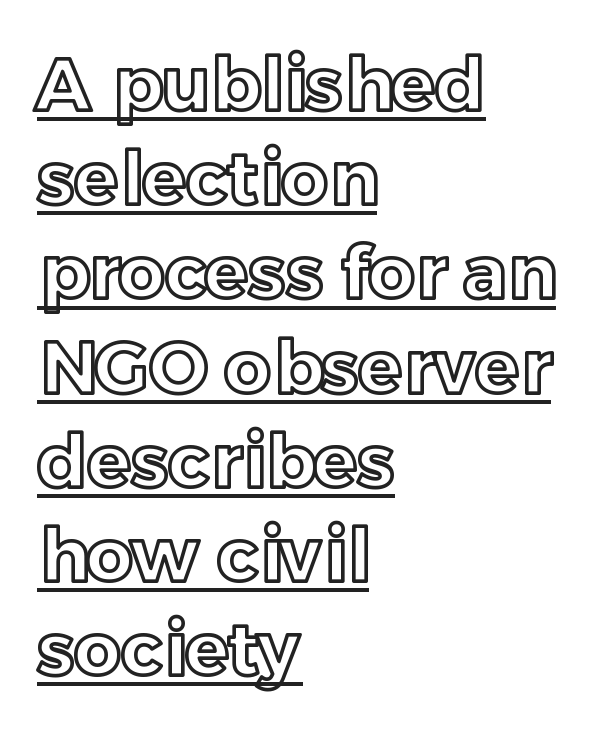
Q: Is the text italic (slanted)? A: No, it is upright.
Q: Is the text underlined? A: Yes.
Q: How is the paragraph aligned? A: Left-aligned.
Q: Is the spacing between letters normal or unusually wide? A: Normal.
Q: Is the spacing between lines tight, normal or loose? A: Normal.
Q: Width (condensed, normal, or wide)? A: Normal.
Q: x-height? A: Medium.
Q: Monospaced? A: No.
